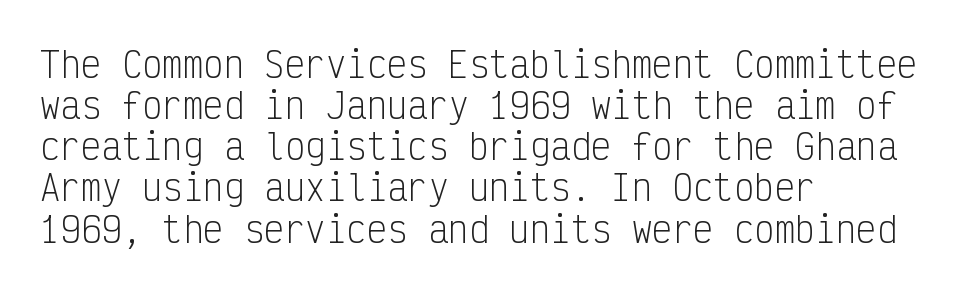
Q: Is the text bold? A: No.
Q: Is the text italic (slanted)? A: No, it is upright.
Q: Is the typeface a serif or a sans-serif typeface? A: Sans-serif.
Q: Is the text underlined? A: No.
Q: How is the paragraph aligned? A: Left-aligned.
Q: Is the spacing between letters normal or unusually wide? A: Normal.
Q: Width (condensed, normal, or wide)? A: Condensed.
Q: Stroke contrast? A: Low.
Q: x-height? A: Medium.
Q: Monospaced? A: Yes.
